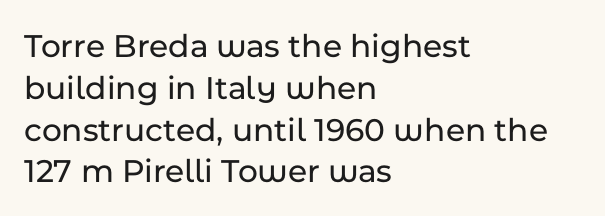
{"serif": "no", "italic": "no", "width": "normal", "stroke_contrast": "low", "x_height": "medium", "monospaced": "no", "underline": "no", "align": "left", "line_spacing_ratio": 1.23, "letter_spacing": "normal", "letter_spacing_em": 0.0, "glyph_px": 34}
